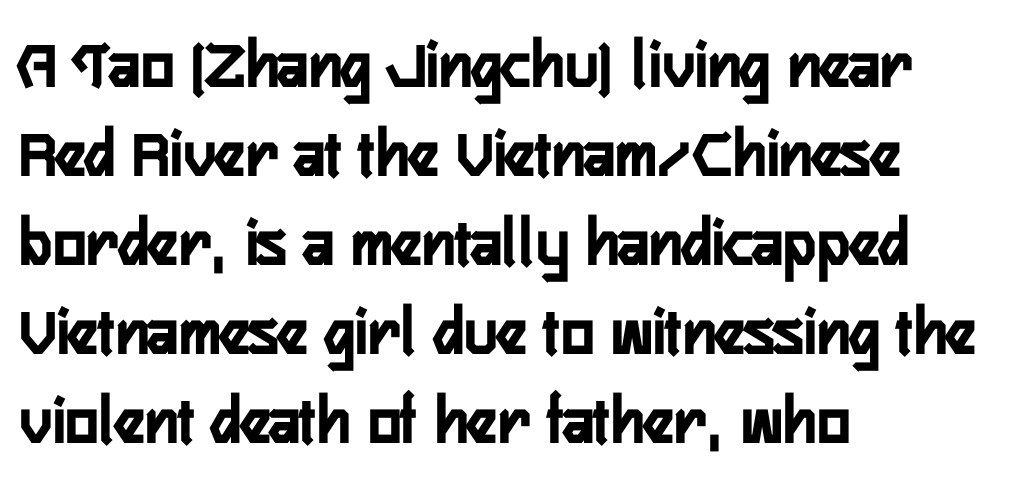
{"serif": "no", "italic": "no", "width": "condensed", "stroke_contrast": "low", "x_height": "medium", "monospaced": "no", "underline": "no", "align": "left", "line_spacing": "normal", "line_spacing_ratio": 1.27, "letter_spacing": "normal", "letter_spacing_em": 0.0, "glyph_px": 70}
